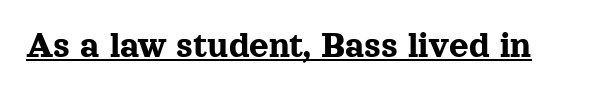
Spacing verdict: proportional, widths tailored to each character. Looks like someone drew a line under every word here. Serif or sans? Serif — the stroke terminals have little feet. The line texture is even and compact thanks to regular tracking.
